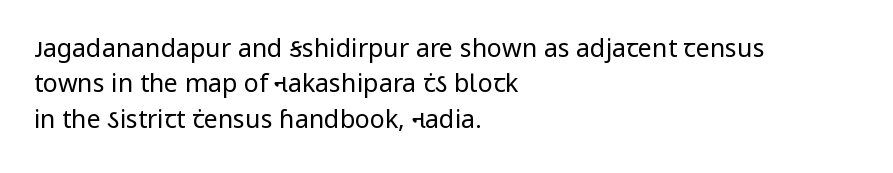
The image shows 25 px text type, upright; set left-aligned, normal line spacing (1.42x), normal letter spacing, not underlined.
